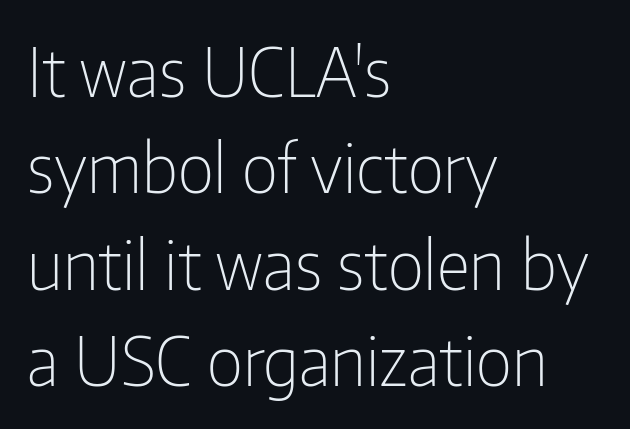
The image shows 67 px light, condensed sans-serif type, upright; set left-aligned, normal line spacing (1.44x), normal letter spacing, not underlined; low stroke contrast and a medium x-height.
